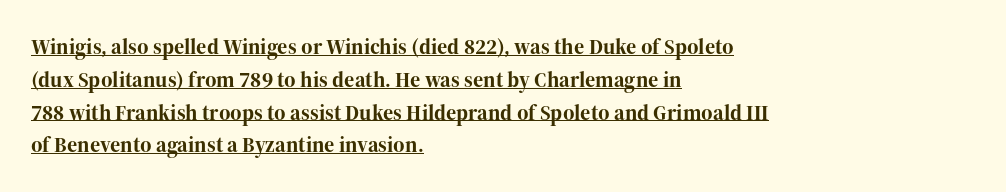
In terms of posture, this sample is upright. Check the space under the baseline: a stroke is drawn there. Reading down the block, your eye returns to a fixed left position each line. Plenty of ink on the page — the face is bold.
